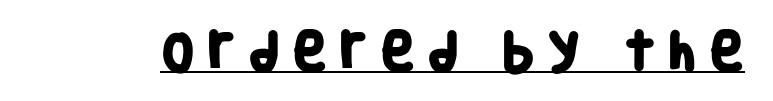
Q: Is the text bold? A: Yes.
Q: Is the typeface a serif or a sans-serif typeface? A: Sans-serif.
Q: Is the text underlined? A: Yes.
Q: Is the spacing between letters normal or unusually wide? A: Unusually wide.
Q: Width (condensed, normal, or wide)? A: Condensed.
Q: Stroke contrast? A: Low.
Q: x-height? A: Large.
Q: Monospaced? A: No.
